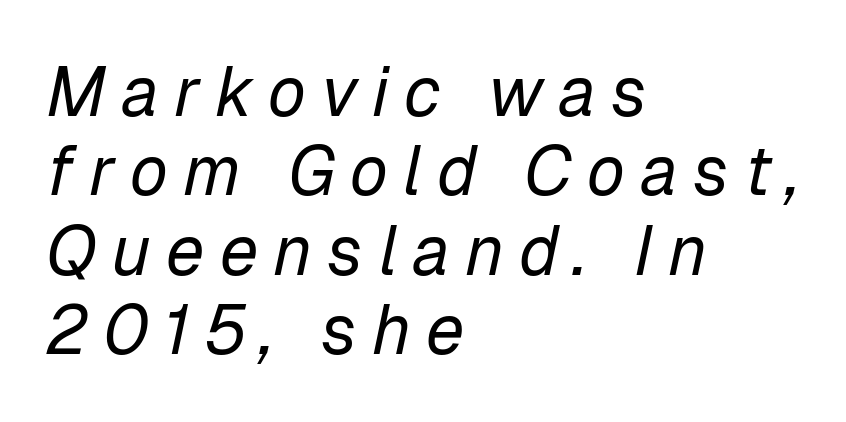
{"italic": "yes", "lean": "right", "slant_degrees": 12, "bold": "no", "weight": "regular", "width": "normal", "stroke_contrast": "low", "x_height": "medium", "monospaced": "no", "underline": "no", "align": "left", "line_spacing": "tight", "line_spacing_ratio": 1.15, "letter_spacing": "wide", "letter_spacing_em": 0.22, "glyph_px": 69}
